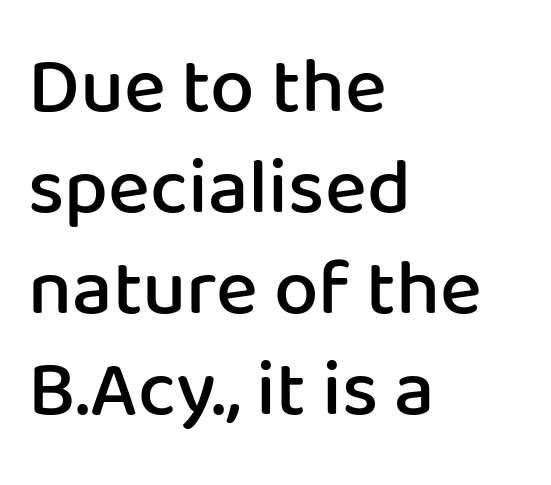
The image shows 79 px semibold sans-serif type, upright; set left-aligned, normal line spacing (1.28x), normal letter spacing, not underlined; low stroke contrast and a medium x-height.
